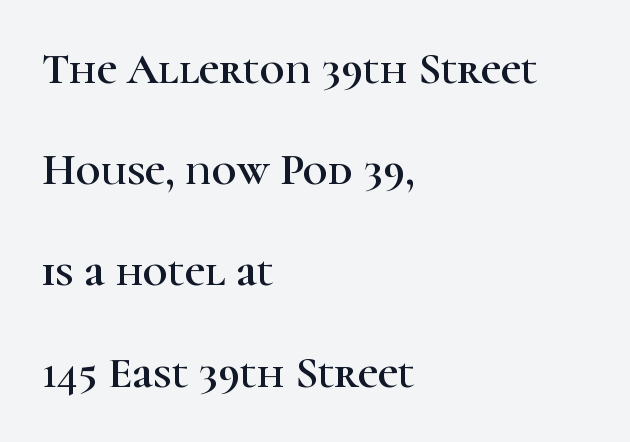
Upright lettering throughout. Note the varied advance widths — an 'i' is clearly narrower than an 'm'. Notice how the passage keeps a crisp vertical edge on the left only. In terms of leading, this rendering errs on the spacious side. Old-style or modern, the face here clearly has serifs.
